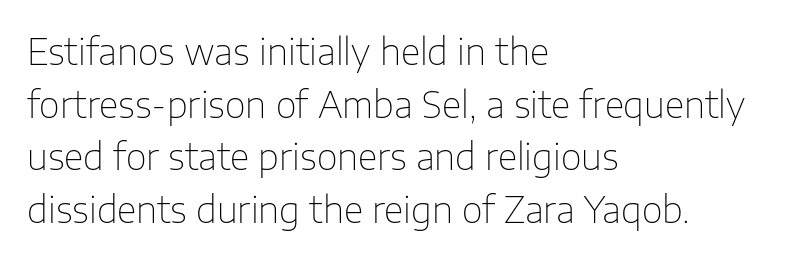
The leading is moderate, giving the passage an even texture. This rendering leaves character spacing at its baseline value. Weight: in the light-to-regular range. The rendering uses natural spacing where letterforms have individual widths.
